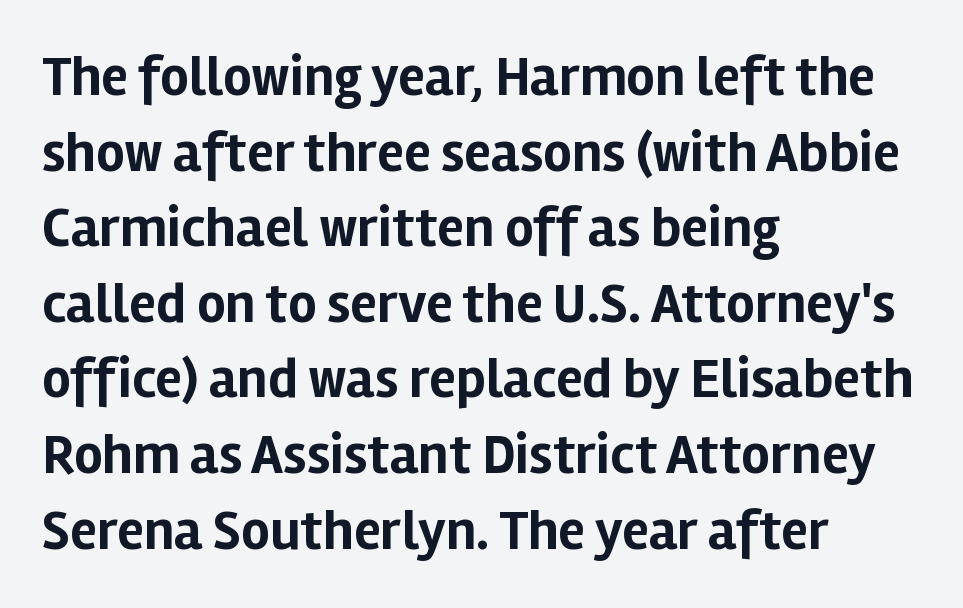
The image shows 56 px bold sans-serif type, upright; set left-aligned, normal line spacing (1.35x), normal letter spacing, not underlined; low stroke contrast and a medium x-height.
